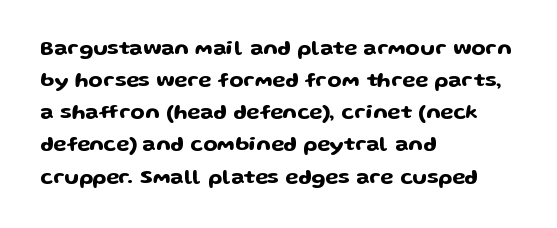
The image shows 21 px text type, upright; set left-aligned, normal line spacing (1.53x), normal letter spacing, not underlined.
